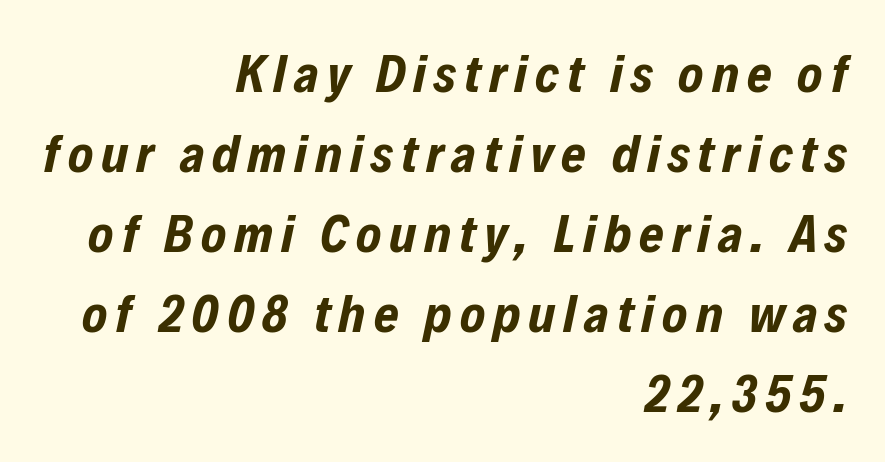
The image shows 53 px bold, condensed type, italic (leaning right); set right-aligned, normal line spacing (1.51x), not underlined; low stroke contrast and a medium x-height.
